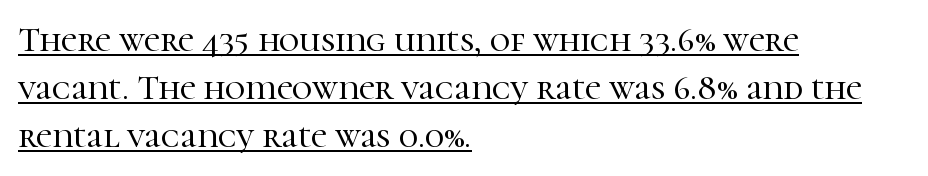
Line beginnings align vertically; line endings do not. Regarding serifs, this sample has them. The rendering uses a moderate line-height, typical for paragraphs. A typesetter would call this proportional, since set widths differ per character.
